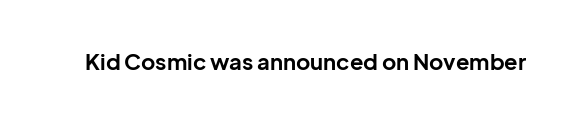
Q: Is the text bold? A: Yes.
Q: Is the text italic (slanted)? A: No, it is upright.
Q: Is the text underlined? A: No.
Q: Is the spacing between letters normal or unusually wide? A: Normal.
